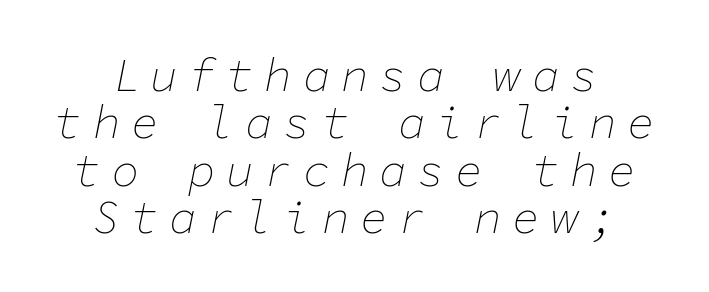
Q: Is the text bold? A: No.
Q: Is the text italic (slanted)? A: Yes, it leans right by about 11 degrees.
Q: Is the text underlined? A: No.
Q: How is the paragraph aligned? A: Centered.
Q: Is the spacing between letters normal or unusually wide? A: Unusually wide.
Q: Is the spacing between lines tight, normal or loose? A: Tight.
Q: Width (condensed, normal, or wide)? A: Normal.
Q: Stroke contrast? A: Low.
Q: x-height? A: Medium.
Q: Monospaced? A: Yes.
